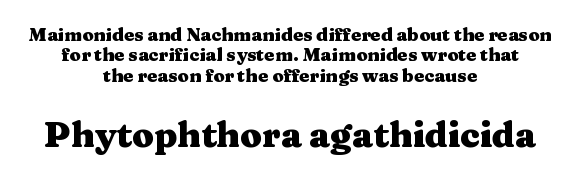
Honestly, there is no underline to notice here at all. Unlike italic type, these characters show no tilt at all. Cramped leading. Classification — serif.
